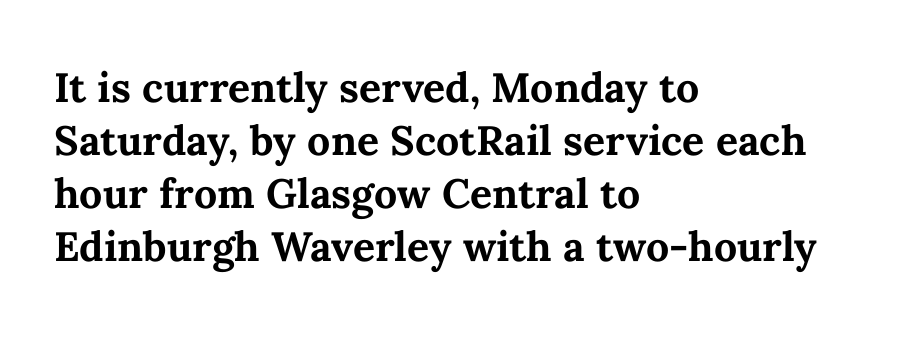
Q: Is the text bold? A: Yes.
Q: Is the text italic (slanted)? A: No, it is upright.
Q: Is the text underlined? A: No.
Q: How is the paragraph aligned? A: Left-aligned.
Q: Is the spacing between letters normal or unusually wide? A: Normal.
Q: Is the spacing between lines tight, normal or loose? A: Normal.
Q: Width (condensed, normal, or wide)? A: Normal.
Q: Stroke contrast? A: Medium.
Q: x-height? A: Medium.
Q: Monospaced? A: No.
